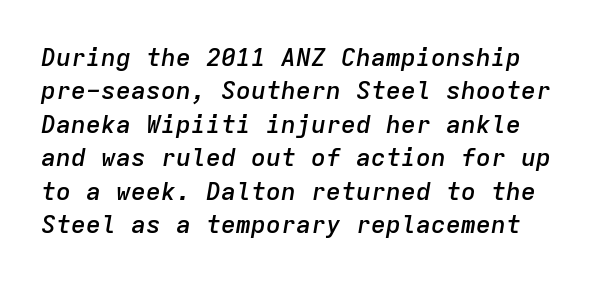
The image shows 25 px text type, italic (leaning right); set normal line spacing (1.34x), normal letter spacing, not underlined.
